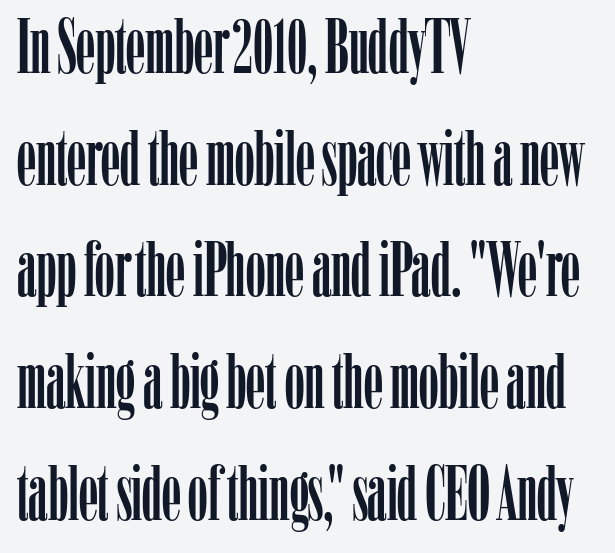
{"serif": "yes", "italic": "no", "width": "condensed", "stroke_contrast": "low", "x_height": "medium", "monospaced": "no", "underline": "no", "align": "left", "line_spacing": "normal", "line_spacing_ratio": 1.45, "letter_spacing": "normal", "letter_spacing_em": 0.0, "glyph_px": 77}
